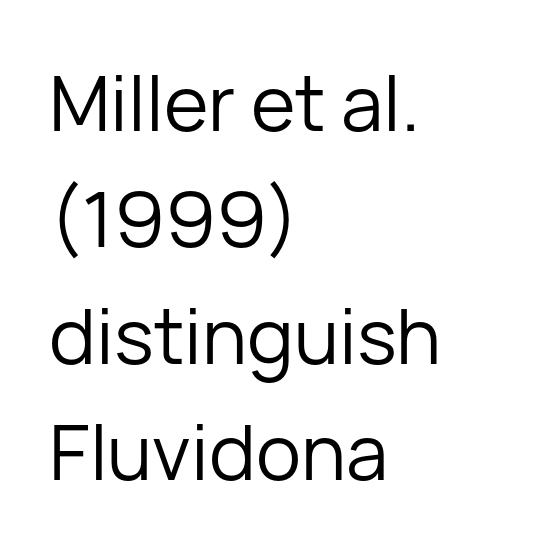
The image shows 76 px regular-weight sans-serif type, upright; set left-aligned, normal line spacing (1.53x), normal letter spacing, not underlined; low stroke contrast and a medium x-height.
